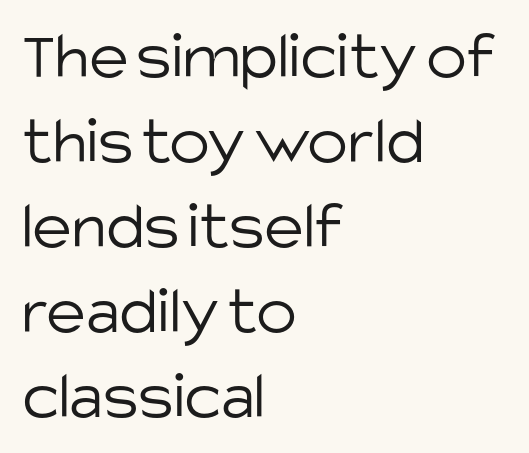
Q: Is the text bold? A: No.
Q: Is the text italic (slanted)? A: No, it is upright.
Q: Is the typeface a serif or a sans-serif typeface? A: Sans-serif.
Q: Is the text underlined? A: No.
Q: How is the paragraph aligned? A: Left-aligned.
Q: Is the spacing between letters normal or unusually wide? A: Normal.
Q: Is the spacing between lines tight, normal or loose? A: Normal.
Q: Width (condensed, normal, or wide)? A: Normal.
Q: Stroke contrast? A: Low.
Q: x-height? A: Large.
Q: Monospaced? A: No.
